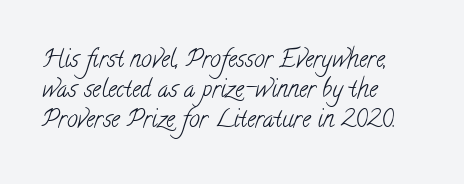
The space beneath each line is pristine and unruled. Leftover space on each line is placed entirely after the last word. The letters sit at their default tracking, neither squeezed nor spread. What's the leading like? Ordinary, nothing unusual.
